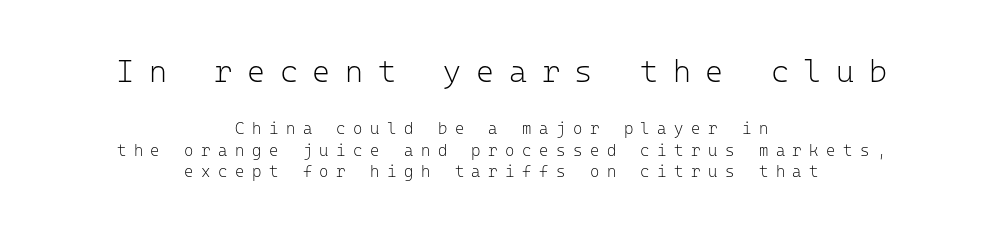
{"serif": "no", "italic": "no", "bold": "no", "weight": "light", "width": "normal", "stroke_contrast": "low", "x_height": "medium", "monospaced": "yes", "underline": "no", "align": "center", "line_spacing": "normal", "line_spacing_ratio": 1.34, "letter_spacing": "wide", "letter_spacing_em": 0.47, "larger_block": "first", "size_ratio": 1.94, "glyph_px": 31}
